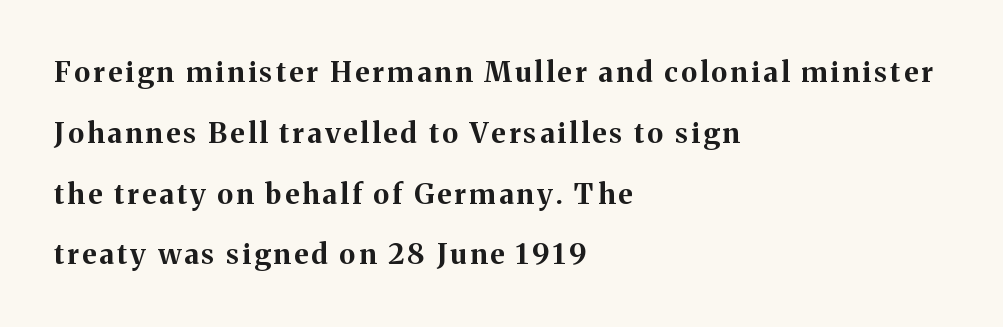
The image shows 28 px bold serif type, upright; set left-aligned, loose line spacing (2.17x), not underlined; medium stroke contrast and a medium x-height.
